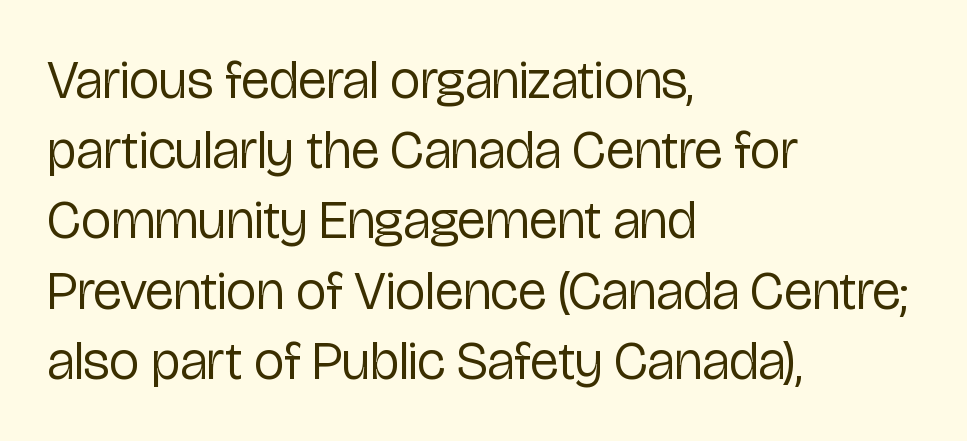
The strokes carry an ordinary text weight at most. Rule under the text: the space is simply empty. Stroke terminals: plain, sans-serif. Short note: letters normally spaced. The rendering uses natural spacing where letterforms have individual widths.
